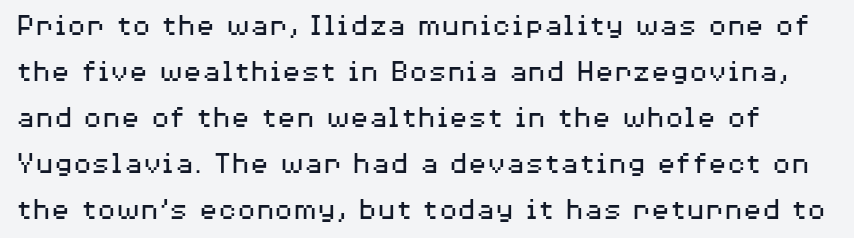
Unlike a traditional serif, this face leaves its strokes unadorned. Think of a printed novel: that variable character pitch is what you see here. Compared with typical body copy, the letter spacing here is the same. Vertical stems look standard width or narrower in stroke. Rule under the text: the space is simply empty. Nope, not italic — everything's standing straight.
